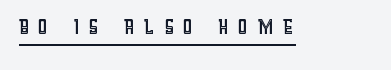
Q: Is the text italic (slanted)? A: No, it is upright.
Q: Is the text underlined? A: Yes.
Q: Is the spacing between letters normal or unusually wide? A: Unusually wide.
Q: Width (condensed, normal, or wide)? A: Condensed.
Q: x-height? A: Large.
Q: Monospaced? A: No.
